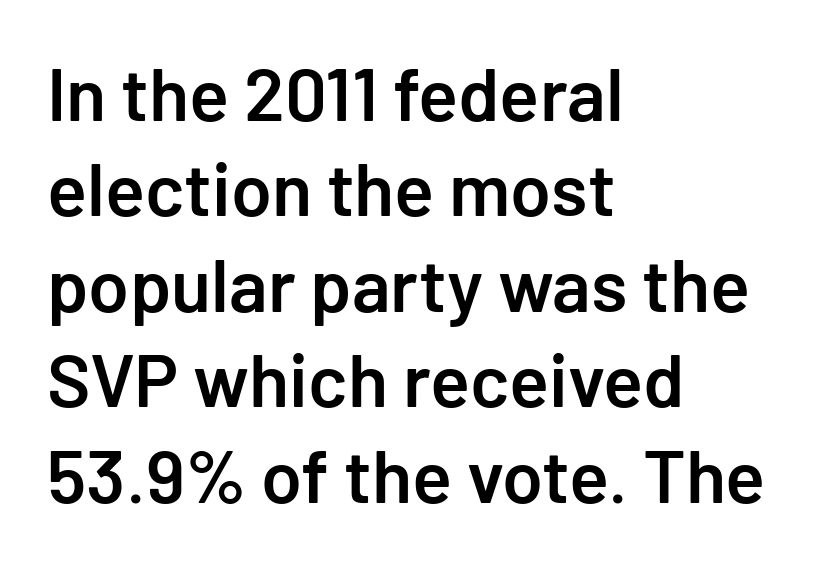
{"serif": "no", "italic": "no", "bold": "semi", "weight": "semibold", "width": "normal", "stroke_contrast": "low", "x_height": "medium", "underline": "no", "align": "left", "line_spacing": "normal", "line_spacing_ratio": 1.29, "letter_spacing": "normal", "letter_spacing_em": 0.0, "glyph_px": 74}
